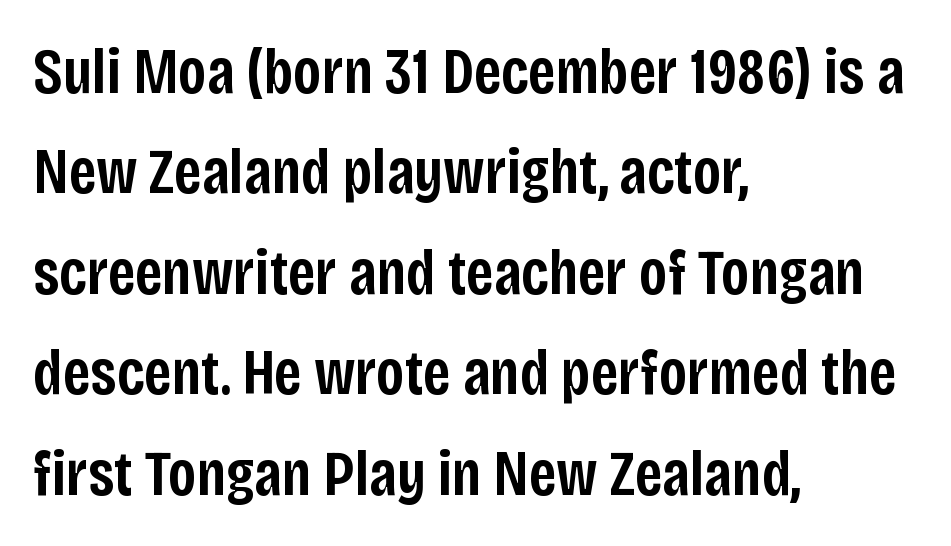
{"serif": "no", "italic": "no", "bold": "semi", "weight": "semibold", "width": "condensed", "stroke_contrast": "low", "x_height": "large", "monospaced": "no", "underline": "no", "align": "left", "line_spacing": "normal", "line_spacing_ratio": 1.57, "letter_spacing": "normal", "letter_spacing_em": 0.0, "glyph_px": 64}
